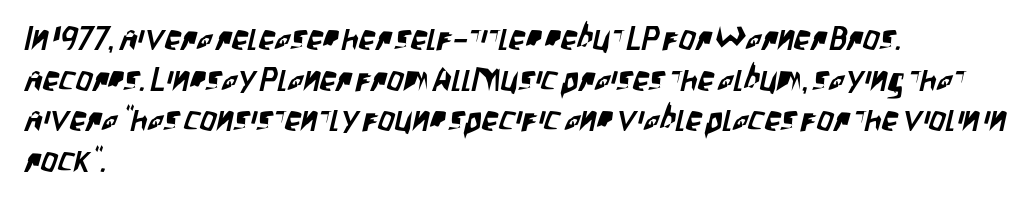
Q: Is the typeface a serif or a sans-serif typeface? A: Sans-serif.
Q: Is the text underlined? A: No.
Q: How is the paragraph aligned? A: Left-aligned.
Q: Is the spacing between letters normal or unusually wide? A: Normal.
Q: Width (condensed, normal, or wide)? A: Condensed.
Q: Stroke contrast? A: Low.
Q: x-height? A: Large.
Q: Monospaced? A: No.
